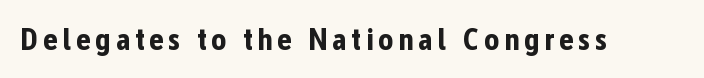
{"serif": "no", "italic": "no", "bold": "yes", "weight": "bold", "width": "condensed", "stroke_contrast": "low", "x_height": "medium", "monospaced": "no", "underline": "no", "glyph_px": 32}
